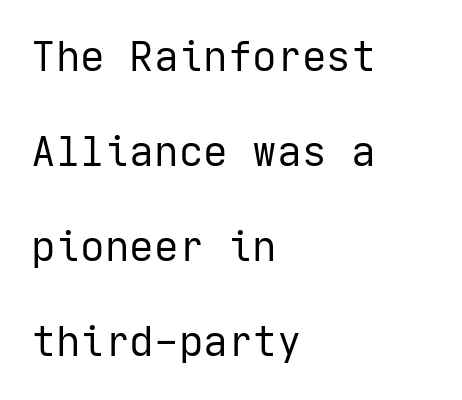
Q: Is the text bold? A: No.
Q: Is the text italic (slanted)? A: No, it is upright.
Q: Is the typeface a serif or a sans-serif typeface? A: Sans-serif.
Q: Is the text underlined? A: No.
Q: How is the paragraph aligned? A: Left-aligned.
Q: Is the spacing between letters normal or unusually wide? A: Normal.
Q: Is the spacing between lines tight, normal or loose? A: Loose.
Q: Width (condensed, normal, or wide)? A: Normal.
Q: Stroke contrast? A: Low.
Q: x-height? A: Medium.
